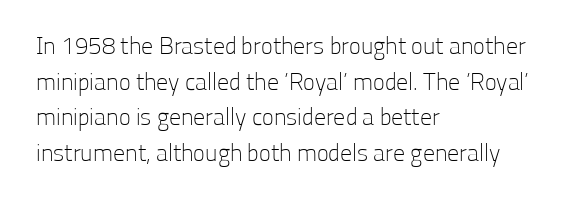
Q: Is the text bold? A: No.
Q: Is the text italic (slanted)? A: No, it is upright.
Q: Is the text underlined? A: No.
Q: How is the paragraph aligned? A: Left-aligned.
Q: Is the spacing between letters normal or unusually wide? A: Normal.
Q: Is the spacing between lines tight, normal or loose? A: Normal.
